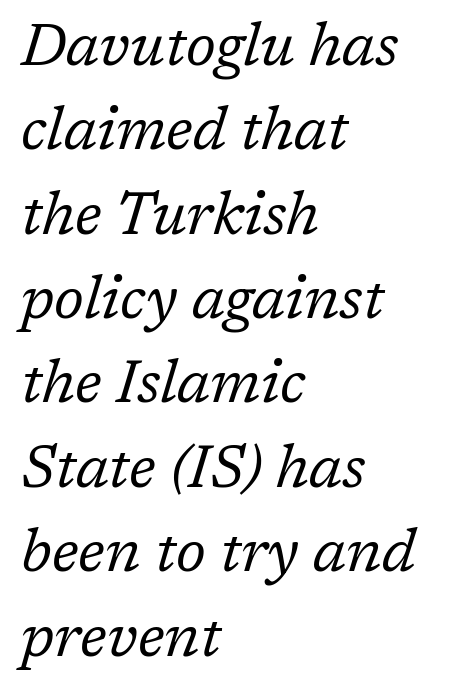
The image shows 59 px regular-weight serif type, italic (leaning right); set left-aligned, normal line spacing (1.43x), normal letter spacing, not underlined; low stroke contrast and a medium x-height.
